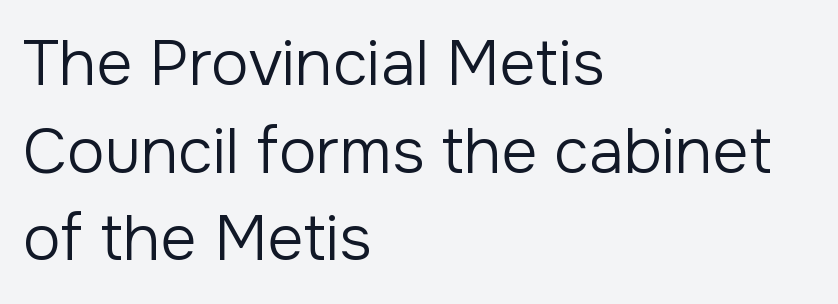
The image shows 63 px regular-weight sans-serif type, upright; set left-aligned, normal line spacing (1.39x), normal letter spacing, not underlined; low stroke contrast and a medium x-height.
